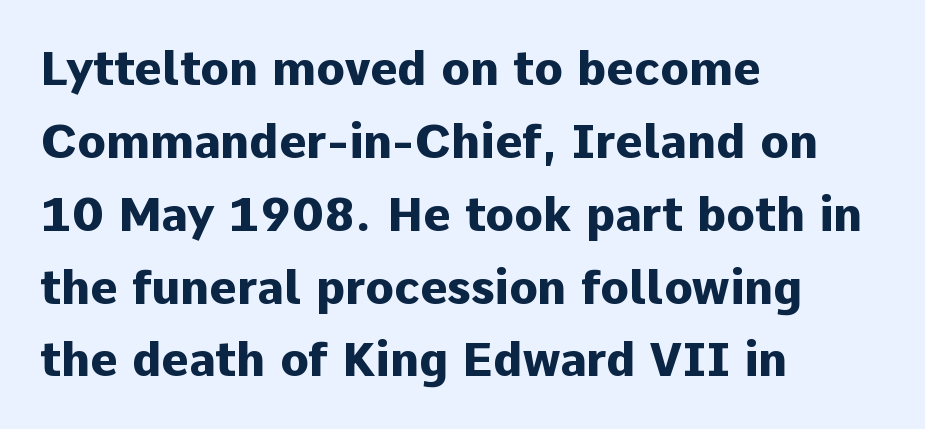
Q: Is the text bold? A: Yes.
Q: Is the text italic (slanted)? A: No, it is upright.
Q: Is the typeface a serif or a sans-serif typeface? A: Sans-serif.
Q: Is the text underlined? A: No.
Q: How is the paragraph aligned? A: Left-aligned.
Q: Is the spacing between letters normal or unusually wide? A: Normal.
Q: Is the spacing between lines tight, normal or loose? A: Normal.
Q: Width (condensed, normal, or wide)? A: Normal.
Q: Stroke contrast? A: Low.
Q: x-height? A: Medium.
Q: Monospaced? A: No.
